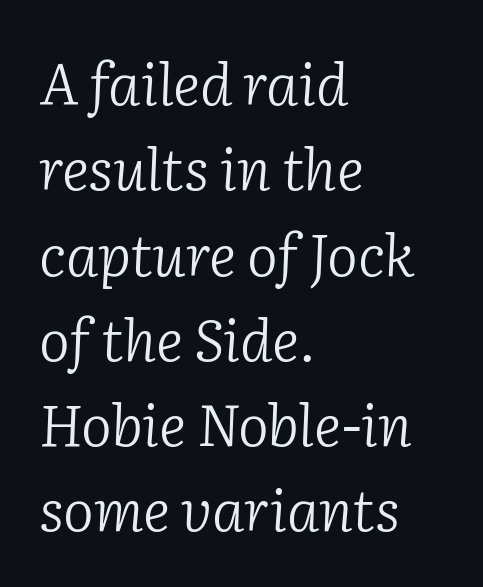
{"serif": "yes", "italic": "yes", "lean": "right", "slant_degrees": 2, "bold": "no", "weight": "light", "width": "normal", "stroke_contrast": "low", "x_height": "medium", "monospaced": "no", "underline": "no", "align": "left", "line_spacing": "normal", "line_spacing_ratio": 1.47, "letter_spacing": "normal", "letter_spacing_em": 0.0, "glyph_px": 58}
